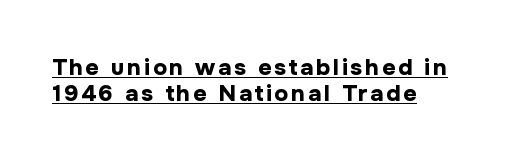
The image shows 23 px bold type, upright; set left-aligned, tight line spacing (1.12x), underlined.
